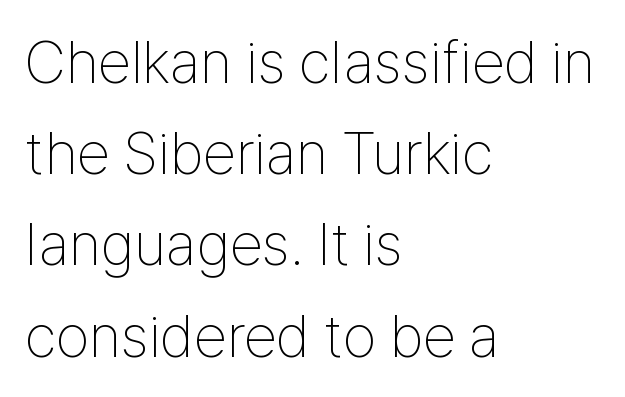
Q: Is the text bold? A: No.
Q: Is the text italic (slanted)? A: No, it is upright.
Q: Is the typeface a serif or a sans-serif typeface? A: Sans-serif.
Q: Is the text underlined? A: No.
Q: How is the paragraph aligned? A: Left-aligned.
Q: Is the spacing between letters normal or unusually wide? A: Normal.
Q: Is the spacing between lines tight, normal or loose? A: Normal.
Q: Width (condensed, normal, or wide)? A: Condensed.
Q: Stroke contrast? A: Low.
Q: x-height? A: Medium.
Q: Monospaced? A: No.
